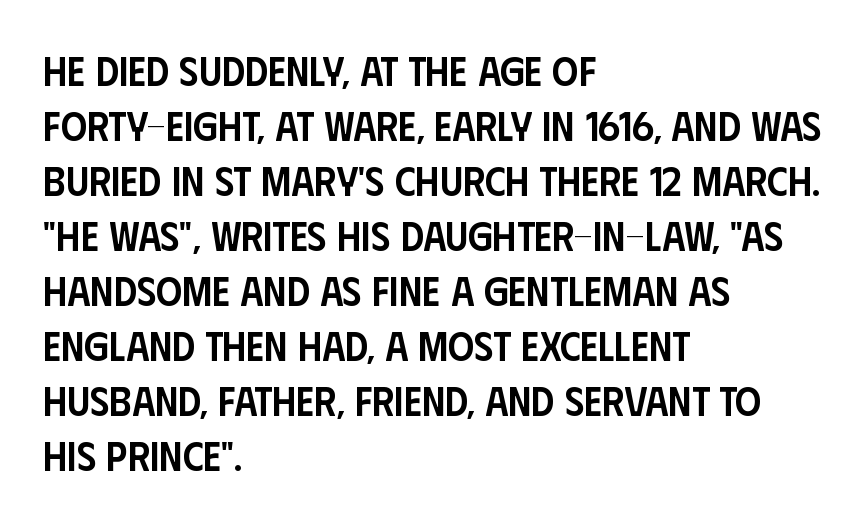
Typographically, this falls in the sans-serif category. Rule under the text: the space is simply empty. A normal amount of white space separates one row of letters from the next. A roman cut, with each character standing at attention. The rendering uses natural spacing where letterforms have individual widths.
